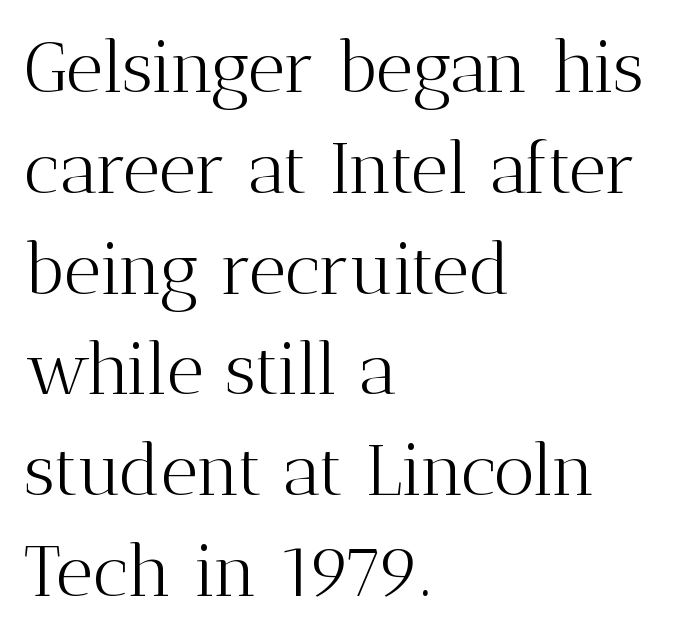
{"serif": "yes", "italic": "no", "bold": "no", "weight": "light", "width": "normal", "stroke_contrast": "medium", "x_height": "medium", "monospaced": "no", "underline": "no", "align": "left", "line_spacing": "normal", "line_spacing_ratio": 1.4, "letter_spacing": "normal", "letter_spacing_em": 0.0, "glyph_px": 72}
